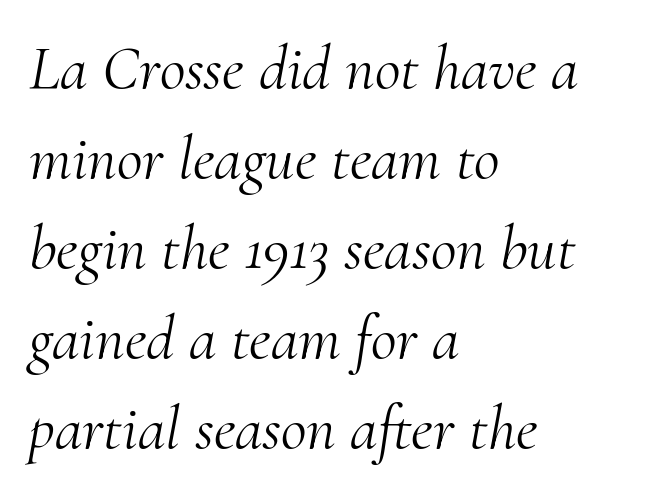
Serifs: yes, visible at the terminals of the letterforms. A bare baseline throughout the passage. Note the varied advance widths — an 'i' is clearly narrower than an 'm'. The axis of the letterforms is tilted away from vertical.
